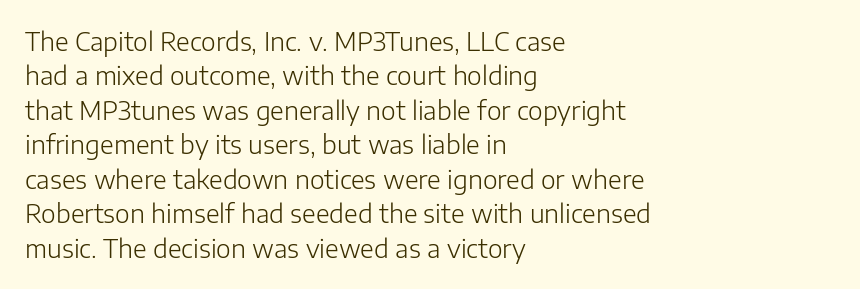
Q: Is the text bold? A: No.
Q: Is the text italic (slanted)? A: No, it is upright.
Q: Is the text underlined? A: No.
Q: How is the paragraph aligned? A: Left-aligned.
Q: Is the spacing between letters normal or unusually wide? A: Normal.
Q: Is the spacing between lines tight, normal or loose? A: Normal.
